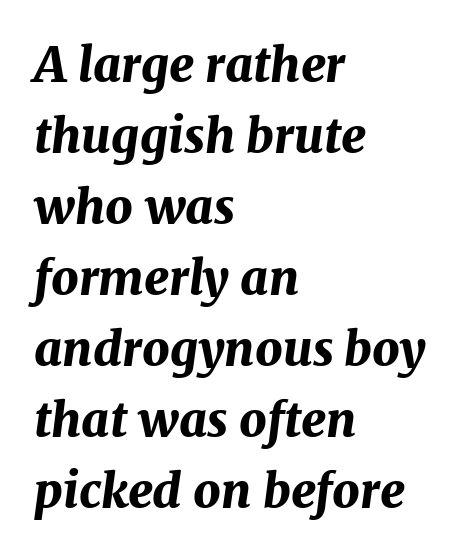
{"italic": "yes", "lean": "right", "slant_degrees": 7, "bold": "yes", "weight": "bold", "width": "normal", "stroke_contrast": "medium", "x_height": "medium", "monospaced": "no", "underline": "no", "align": "left", "line_spacing": "normal", "line_spacing_ratio": 1.48, "letter_spacing": "normal", "letter_spacing_em": 0.0, "glyph_px": 48}
